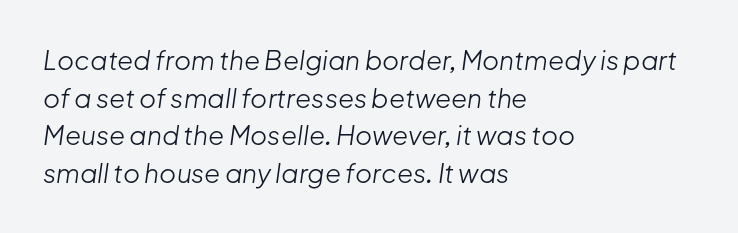
Q: Is the text bold? A: No.
Q: Is the text italic (slanted)? A: Yes, it leans right by about 8 degrees.
Q: Is the text underlined? A: No.
Q: How is the paragraph aligned? A: Left-aligned.
Q: Is the spacing between letters normal or unusually wide? A: Normal.
Q: Is the spacing between lines tight, normal or loose? A: Normal.
